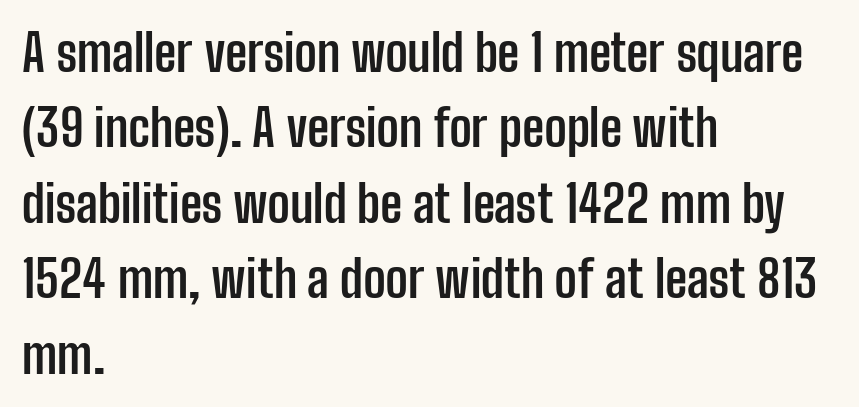
{"serif": "no", "italic": "no", "bold": "yes", "weight": "semibold", "width": "condensed", "stroke_contrast": "low", "x_height": "medium", "monospaced": "no", "underline": "no", "align": "left", "line_spacing": "normal", "line_spacing_ratio": 1.51, "letter_spacing": "normal", "letter_spacing_em": 0.0, "glyph_px": 50}
